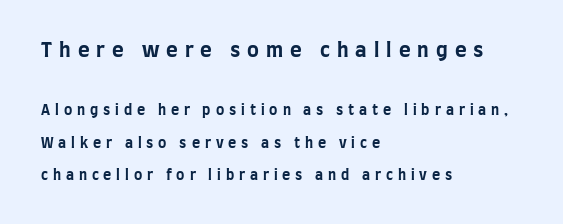
Q: Is the text bold? A: Yes.
Q: Is the text italic (slanted)? A: No, it is upright.
Q: Is the text underlined? A: No.
Q: How is the paragraph aligned? A: Left-aligned.
Q: Is the spacing between letters normal or unusually wide? A: Unusually wide.
Q: Is the spacing between lines tight, normal or loose? A: Loose.
Q: Which block of text is set in a larger size, the first (top) or the second (bottom)? A: The first (top) one.
